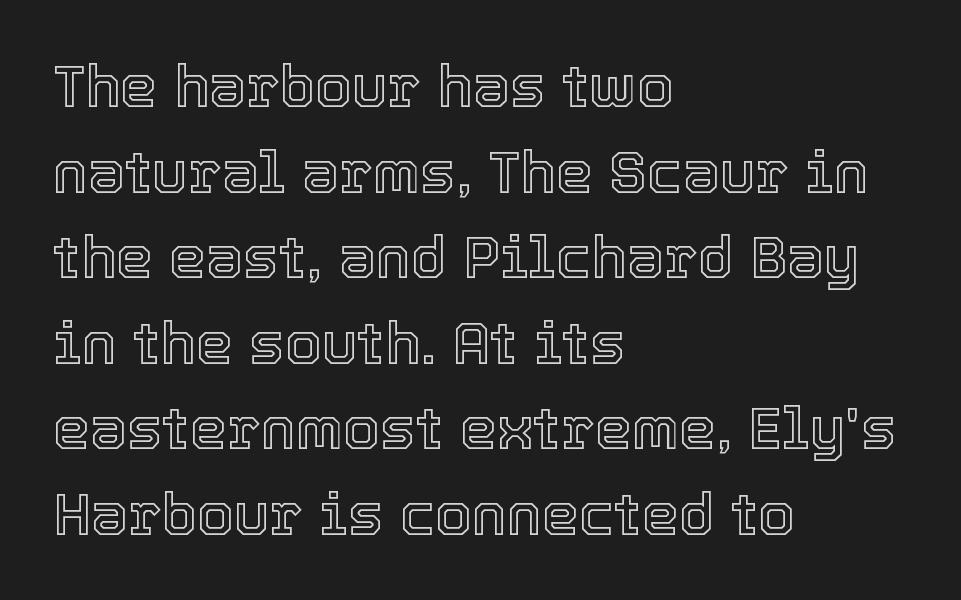
{"italic": "no", "width": "normal", "x_height": "medium", "monospaced": "no", "underline": "no", "align": "left", "line_spacing": "normal", "line_spacing_ratio": 1.45, "letter_spacing": "normal", "letter_spacing_em": 0.0, "glyph_px": 59}
